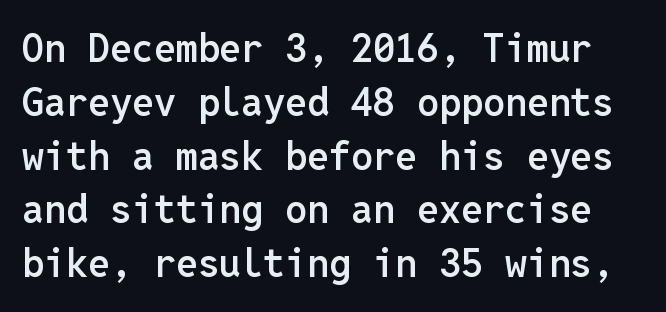
Here the glyphs are tracked normally, forming tight word shapes. Weight check: semibold — heavier than regular, not quite bold. Nope, no serifs anywhere on these letters. The type sits square on the baseline with zero lean. Looks like terminal output: every glyph gets an equal slot.
